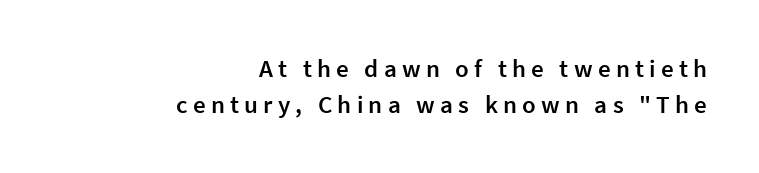
The image shows 25 px text type, upright; set right-aligned, normal line spacing (1.45x), unusually wide letter spacing (+0.21 em), not underlined.
